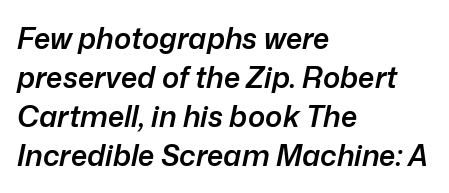
{"italic": "yes", "lean": "right", "slant_degrees": 12, "bold": "semi", "weight": "semibold", "width": "normal", "stroke_contrast": "low", "x_height": "medium", "monospaced": "no", "underline": "no", "align": "left", "line_spacing": "normal", "line_spacing_ratio": 1.34, "letter_spacing": "normal", "letter_spacing_em": 0.0, "glyph_px": 29}
